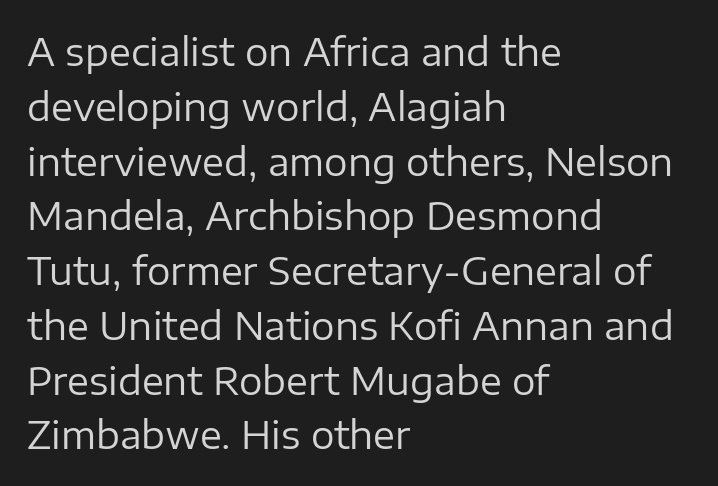
The image shows 37 px regular-weight sans-serif type, upright; set left-aligned, normal line spacing (1.48x), normal letter spacing, not underlined; low stroke contrast and a medium x-height.
